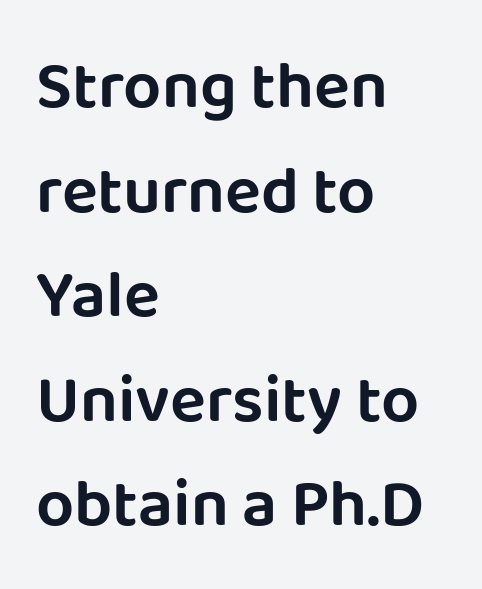
{"serif": "no", "italic": "no", "width": "normal", "stroke_contrast": "low", "x_height": "large", "monospaced": "no", "underline": "no", "align": "left", "line_spacing": "normal", "line_spacing_ratio": 1.56, "letter_spacing": "normal", "letter_spacing_em": 0.0, "glyph_px": 67}
